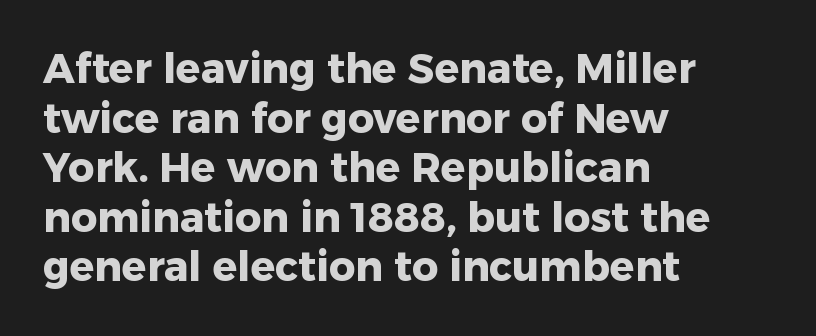
This rendering features lettering with no underline. Vertical strokes here are truly vertical. Varying glyph widths throughout — classic text-font behaviour. Here the glyphs are tracked normally, forming tight word shapes. Line starts are locked; line ends wander.
